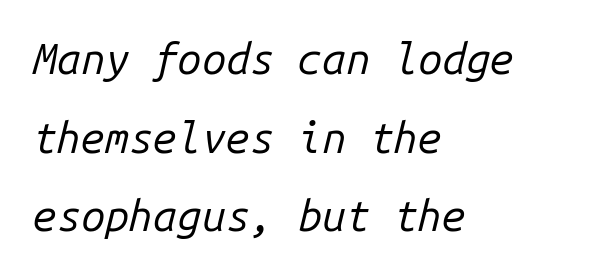
Q: Is the text bold? A: No.
Q: Is the text italic (slanted)? A: Yes, it leans right by about 14 degrees.
Q: Is the text underlined? A: No.
Q: How is the paragraph aligned? A: Left-aligned.
Q: Is the spacing between letters normal or unusually wide? A: Normal.
Q: Width (condensed, normal, or wide)? A: Normal.
Q: Stroke contrast? A: Low.
Q: x-height? A: Medium.
Q: Monospaced? A: Yes.
